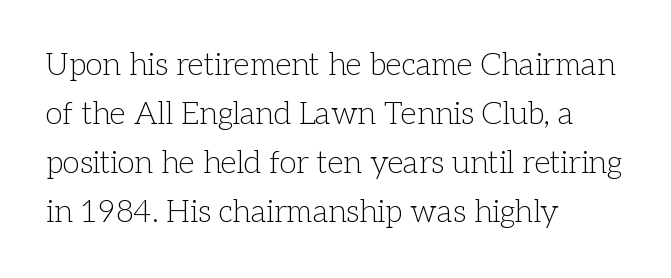
{"serif": "yes", "italic": "no", "bold": "no", "weight": "light", "width": "normal", "stroke_contrast": "low", "x_height": "medium", "monospaced": "no", "underline": "no", "align": "left", "line_spacing": "normal", "line_spacing_ratio": 1.58, "letter_spacing": "normal", "letter_spacing_em": 0.0, "glyph_px": 31}
